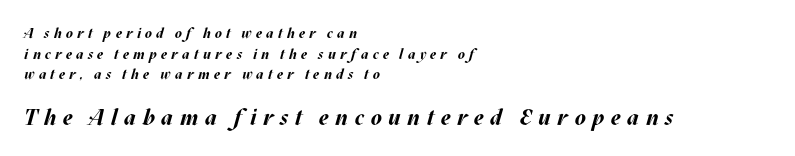
Tall strokes in this sample are angled rather than plumb. Strokes here are thick enough to call this a true bold. Is the lower block the larger one? Yes — the lower block carries the bigger type. Casual observation: everything's shoved over to the left.
